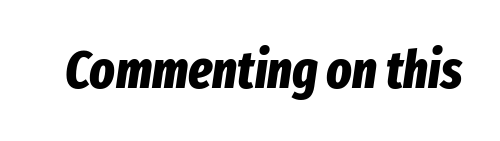
Q: Is the text bold? A: Yes.
Q: Is the text italic (slanted)? A: Yes, it leans right by about 8 degrees.
Q: Is the text underlined? A: No.
Q: Is the spacing between letters normal or unusually wide? A: Normal.
Q: Width (condensed, normal, or wide)? A: Condensed.
Q: Stroke contrast? A: Low.
Q: x-height? A: Medium.
Q: Monospaced? A: No.
